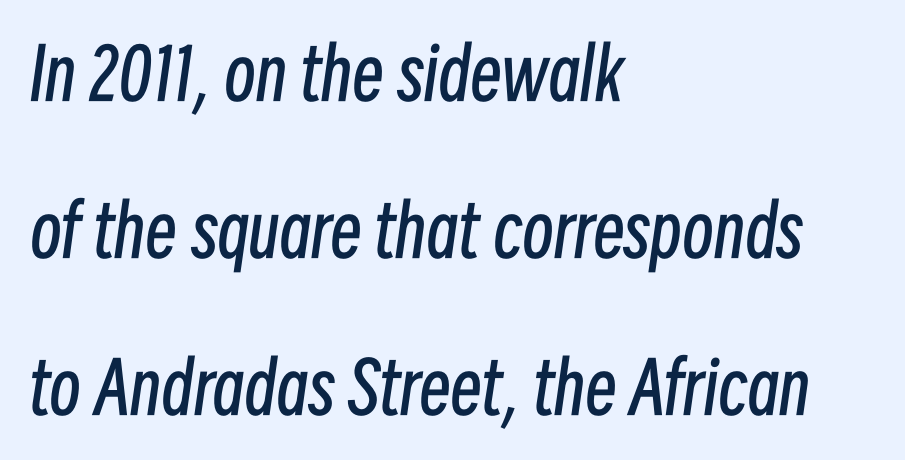
The image shows 71 px regular-weight, condensed type, italic (leaning right); set left-aligned, loose line spacing (2.21x), normal letter spacing, not underlined; low stroke contrast and a medium x-height.
